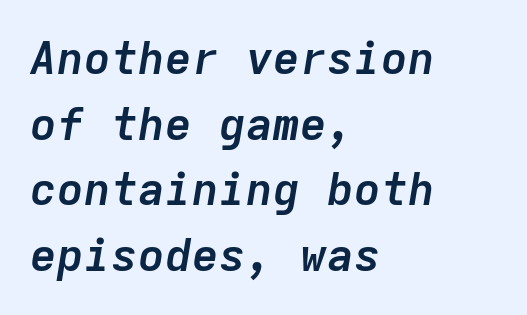
The image shows 45 px semibold type, italic (leaning right), monospaced; set left-aligned, normal line spacing (1.46x), normal letter spacing, not underlined; low stroke contrast and a medium x-height.
